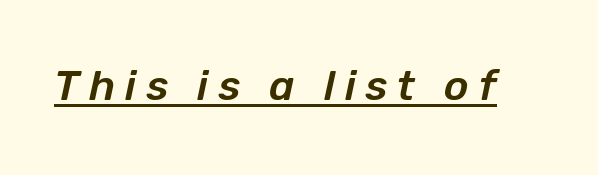
The line texture is sparse and dotted thanks to wide tracking. Varying glyph widths throughout — classic text-font behaviour. A continuous stroke trails under the words, as in a hyperlink. Every character sits at an angle, as italics do.
